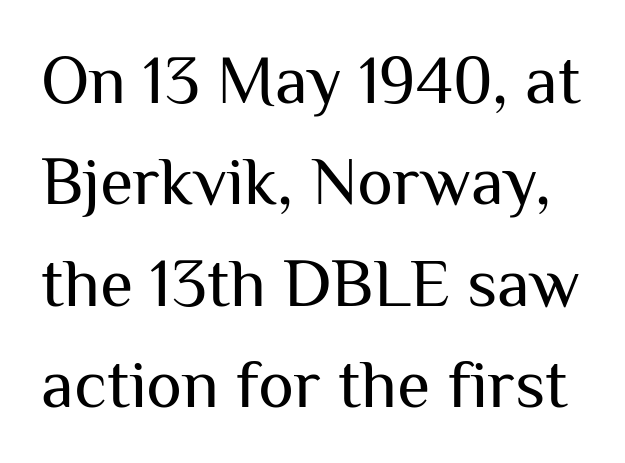
{"serif": "no", "italic": "no", "bold": "no", "weight": "regular", "width": "normal", "stroke_contrast": "medium", "x_height": "medium", "monospaced": "no", "underline": "no", "line_spacing": "normal", "line_spacing_ratio": 1.49, "letter_spacing": "normal", "letter_spacing_em": 0.0, "glyph_px": 68}
